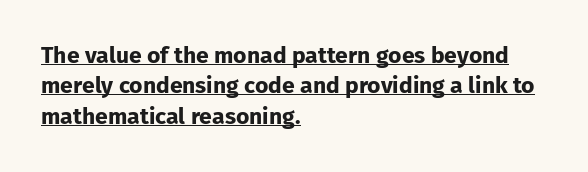
This sample carries an underscore along the baseline area. How are the letters spaced? Ordinarily, with no added tracking. The letters are bold, with thick, heavy strokes. Quick note: interline space is typical. Compared with a centered layout, this one pins lines to the left instead.
